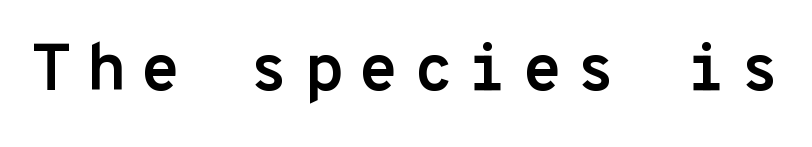
Q: Is the text bold? A: Yes.
Q: Is the text italic (slanted)? A: No, it is upright.
Q: Is the typeface a serif or a sans-serif typeface? A: Sans-serif.
Q: Is the text underlined? A: No.
Q: Is the spacing between letters normal or unusually wide? A: Unusually wide.
Q: Width (condensed, normal, or wide)? A: Normal.
Q: Stroke contrast? A: Low.
Q: x-height? A: Medium.
Q: Monospaced? A: Yes.
